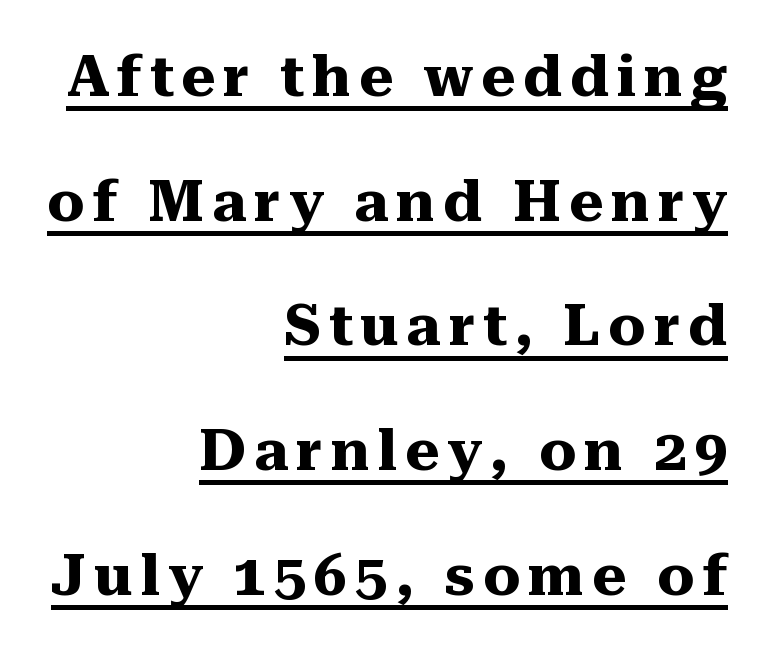
The image shows 58 px heavy serif type, upright; set right-aligned, loose line spacing (2.15x), underlined; medium stroke contrast and a medium x-height.
